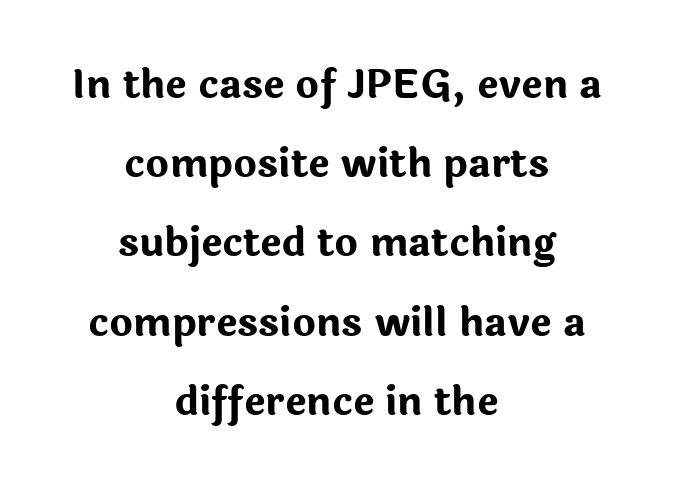
The image shows 40 px bold sans-serif type, upright; set centered, loose line spacing (1.98x), normal letter spacing, not underlined; low stroke contrast and a medium x-height.
